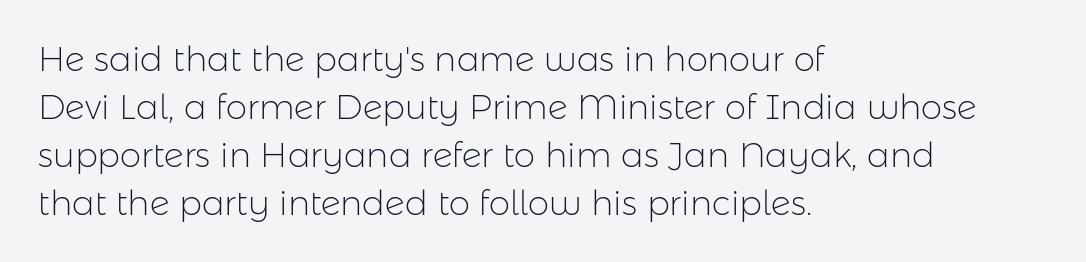
The image shows 34 px light sans-serif type, upright; set left-aligned, normal line spacing (1.41x), normal letter spacing, not underlined; low stroke contrast and a medium x-height.
